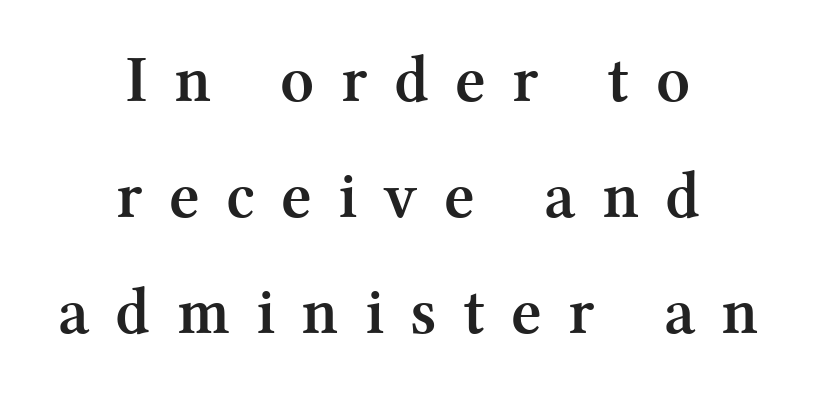
The image shows 66 px semibold serif type, upright; set centered, line spacing 1.76x, unusually wide letter spacing (+0.4 em), not underlined; medium stroke contrast and a medium x-height.
